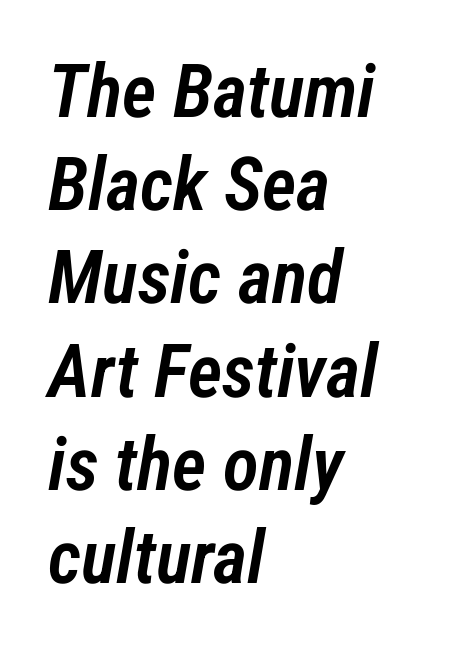
Q: Is the text bold? A: Semi-bold.
Q: Is the text italic (slanted)? A: Yes, it leans right by about 12 degrees.
Q: Is the text underlined? A: No.
Q: How is the paragraph aligned? A: Left-aligned.
Q: Is the spacing between letters normal or unusually wide? A: Normal.
Q: Is the spacing between lines tight, normal or loose? A: Normal.
Q: Width (condensed, normal, or wide)? A: Condensed.
Q: Stroke contrast? A: Low.
Q: x-height? A: Medium.
Q: Monospaced? A: No.
